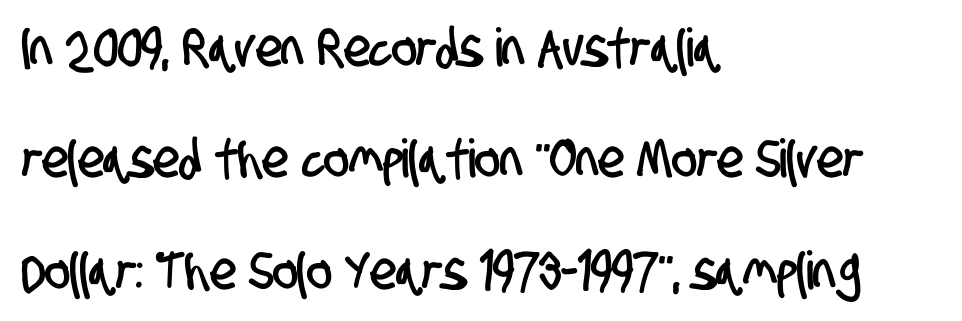
The image shows 53 px condensed sans-serif type; set left-aligned, loose line spacing (2.1x), normal letter spacing, not underlined; low stroke contrast and a large x-height.
